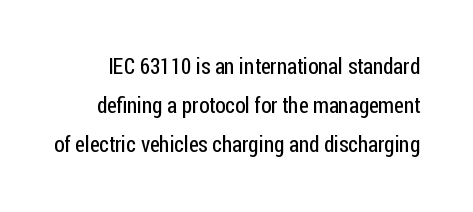
The specimen omits any rule beneath the text block's lines. The typography opts for an upright posture over an oblique one. This sample uses plain, unmodified letter spacing. No chunkiness to these letters — they're not bold.
